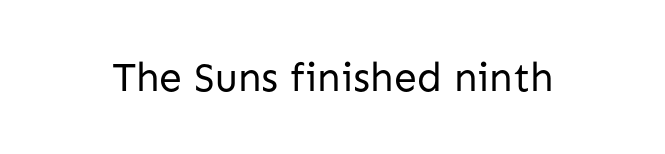
Q: Is the text bold? A: No.
Q: Is the text italic (slanted)? A: No, it is upright.
Q: Is the typeface a serif or a sans-serif typeface? A: Sans-serif.
Q: Is the text underlined? A: No.
Q: Is the spacing between letters normal or unusually wide? A: Normal.
Q: Width (condensed, normal, or wide)? A: Normal.
Q: Stroke contrast? A: Low.
Q: x-height? A: Medium.
Q: Monospaced? A: No.
